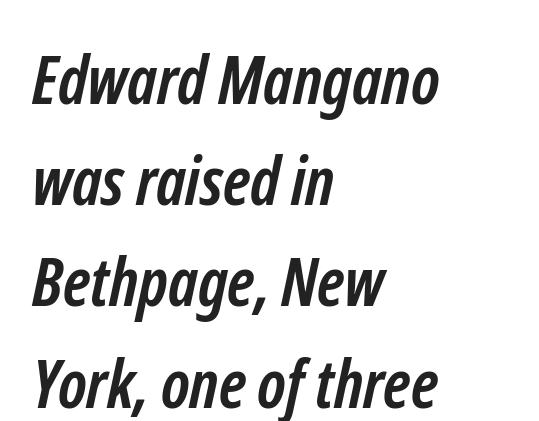
Short note: letters normally spaced. The line-height multiplier appears to be the usual default. Its strokes are broad and dark, the hallmark of bold type. The compositor pushed each line to the left boundary. What kind of face is this? One without serifs — a sans.
